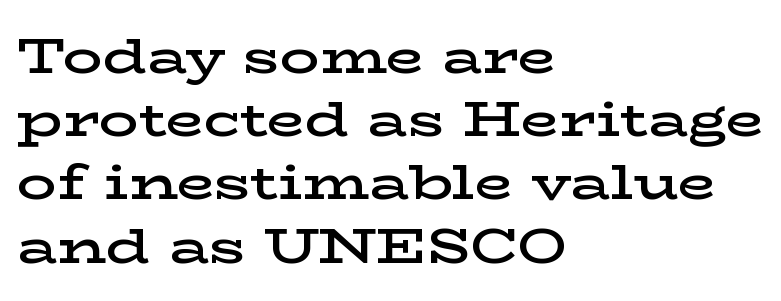
The image shows 49 px semibold, wide serif type, upright; set left-aligned, normal line spacing (1.29x), normal letter spacing, not underlined; low stroke contrast and a medium x-height.
